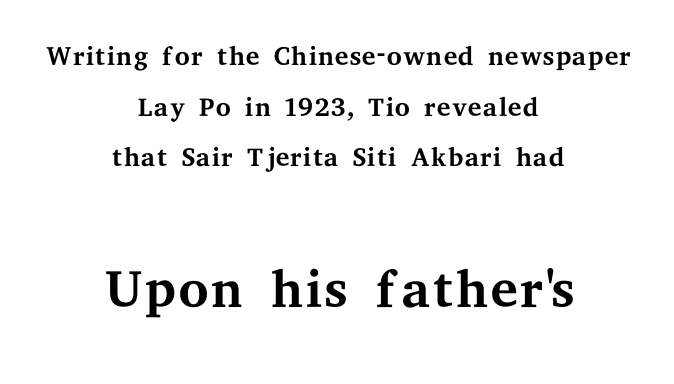
The image shows 78 px regular-weight, wide serif type, upright; set centered, normal line spacing (1.3x), normal letter spacing, not underlined; the second (bottom) block is 2.0x larger; medium stroke contrast and a medium x-height.
